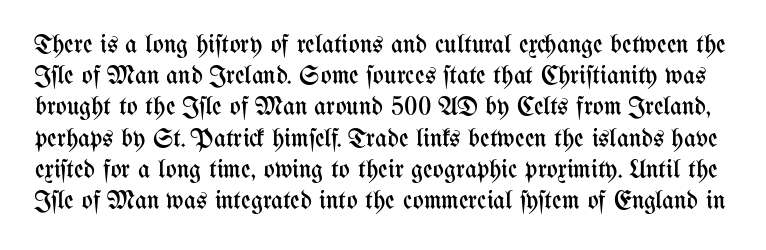
The image shows 26 px text type, upright; set line spacing 1.2x, normal letter spacing, not underlined.
